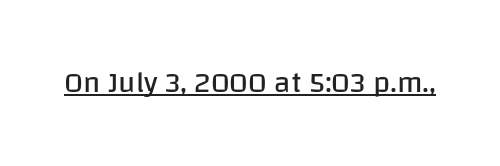
{"serif": "no", "italic": "no", "bold": "no", "weight": "regular", "width": "normal", "stroke_contrast": "low", "x_height": "large", "monospaced": "no", "underline": "yes", "letter_spacing": "normal", "letter_spacing_em": 0.0, "glyph_px": 30}
